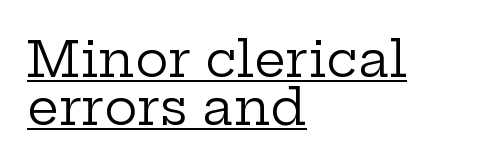
The image shows 50 px regular-weight, wide serif type, upright; set left-aligned, tight line spacing (0.96x), normal letter spacing, underlined; low stroke contrast and a medium x-height.
